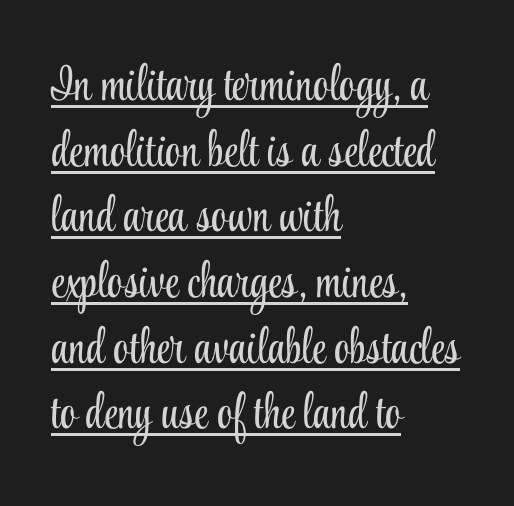
Q: Is the text bold? A: No.
Q: Is the text italic (slanted)? A: Yes.
Q: Is the typeface a serif or a sans-serif typeface? A: Serif.
Q: Is the text underlined? A: Yes.
Q: How is the paragraph aligned? A: Left-aligned.
Q: Is the spacing between letters normal or unusually wide? A: Normal.
Q: Is the spacing between lines tight, normal or loose? A: Normal.
Q: Width (condensed, normal, or wide)? A: Condensed.
Q: Stroke contrast? A: Low.
Q: x-height? A: Small.
Q: Monospaced? A: No.
